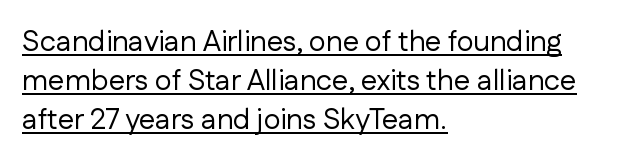
{"serif": "no", "italic": "no", "bold": "no", "weight": "regular", "width": "normal", "stroke_contrast": "low", "x_height": "medium", "monospaced": "no", "underline": "yes", "align": "left", "line_spacing": "normal", "line_spacing_ratio": 1.34, "letter_spacing": "normal", "letter_spacing_em": 0.0, "glyph_px": 29}
